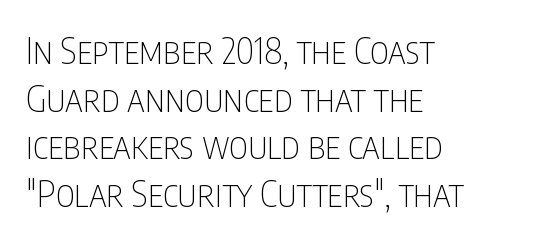
These lines are composed in type without serifs. Words float on clear page, feet unadorned. Nobody touched the tracking dial on this one. A quiet, ordinary-to-light weight characterises the typeface. No italicization has been applied; the sample stays upright. This sample has the flowing, uneven cadence of proportional lettering.
